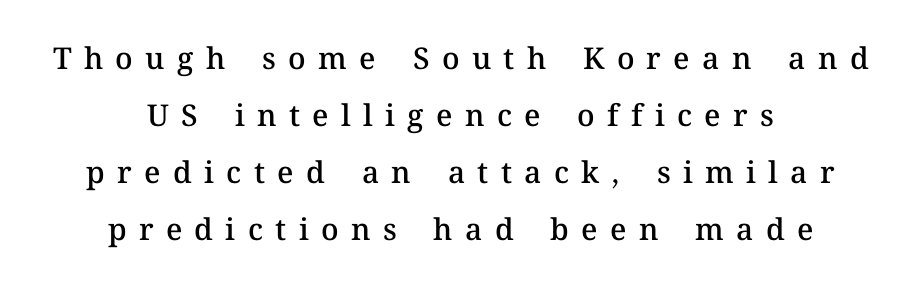
{"italic": "no", "bold": "semi", "weight": "semibold", "width": "normal", "stroke_contrast": "medium", "x_height": "medium", "monospaced": "no", "underline": "no", "align": "center", "line_spacing": "loose", "line_spacing_ratio": 1.9, "letter_spacing": "wide", "letter_spacing_em": 0.41, "glyph_px": 30}
